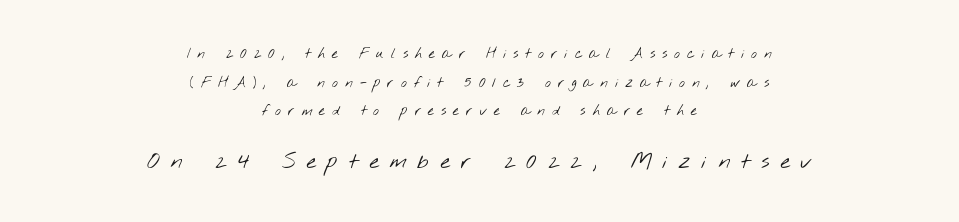
Which chunk is bigger? The second one — the bottom block dwarfs the top. Quick note: interline space is abundant. The paragraph shown floats in the horizontal middle. Tracking value appears strongly positive — letters spread wide. The letterforms sit at book weight or below.
